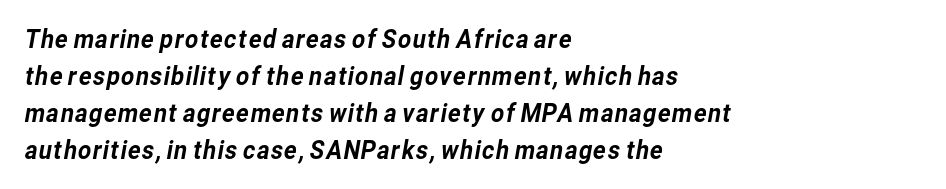
The image shows 26 px text type; set left-aligned, normal line spacing (1.42x), normal letter spacing, not underlined.
